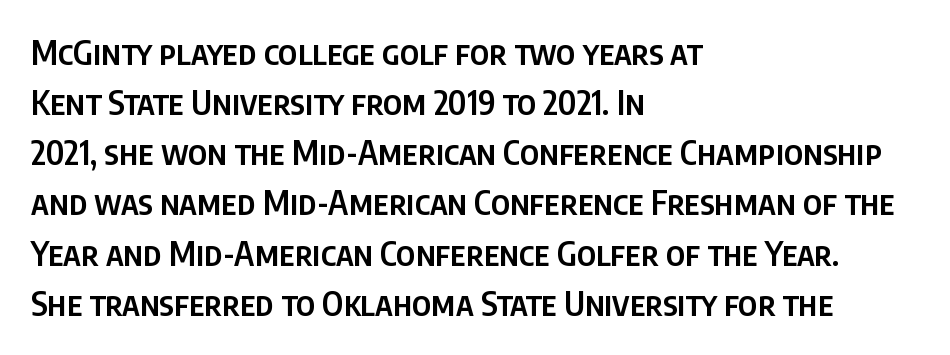
{"serif": "no", "italic": "no", "bold": "semi", "weight": "semibold", "width": "condensed", "stroke_contrast": "low", "x_height": "large", "monospaced": "no", "underline": "no", "align": "left", "line_spacing": "normal", "line_spacing_ratio": 1.52, "letter_spacing": "normal", "letter_spacing_em": 0.0, "glyph_px": 33}
